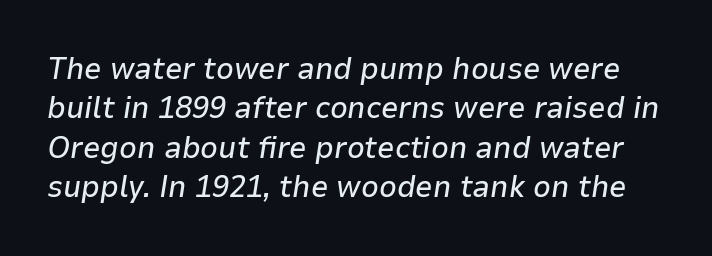
Q: Is the text italic (slanted)? A: Yes, it leans right by about 9 degrees.
Q: Is the text underlined? A: No.
Q: Is the spacing between letters normal or unusually wide? A: Normal.
Q: Is the spacing between lines tight, normal or loose? A: Normal.
Q: Width (condensed, normal, or wide)? A: Normal.
Q: Stroke contrast? A: Low.
Q: x-height? A: Medium.
Q: Monospaced? A: No.
